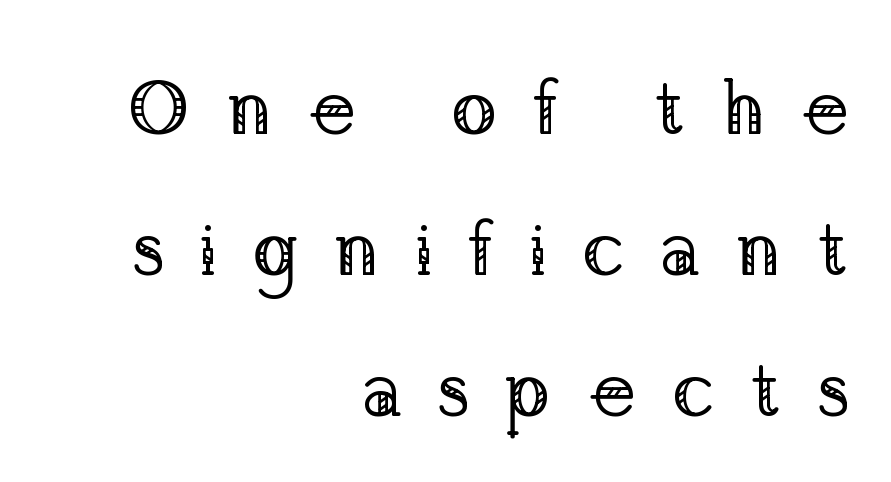
{"serif": "yes", "italic": "no", "bold": "no", "weight": "regular", "width": "normal", "stroke_contrast": "low", "x_height": "medium", "monospaced": "no", "underline": "no", "align": "right", "line_spacing_ratio": 1.83, "letter_spacing": "wide", "letter_spacing_em": 0.45, "glyph_px": 77}
